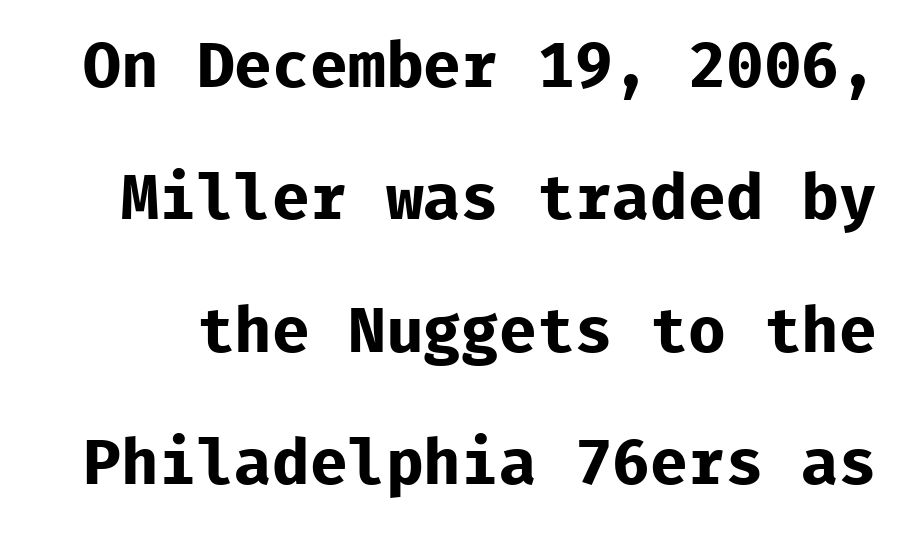
{"serif": "no", "italic": "no", "bold": "yes", "weight": "bold", "width": "normal", "stroke_contrast": "low", "x_height": "medium", "monospaced": "yes", "underline": "no", "line_spacing": "loose", "line_spacing_ratio": 2.1, "letter_spacing": "normal", "letter_spacing_em": 0.0, "glyph_px": 63}
